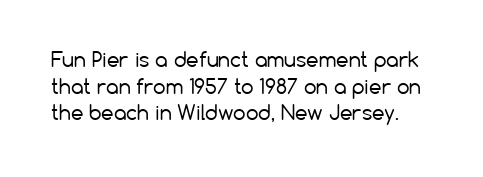
Between one letter and the next there's only the usual sliver of space. The rows are spaced the way most documents space them. No italicization has been applied; the sample stays upright. Type without underlining. The font is comparable to plain body text, perhaps lighter.
